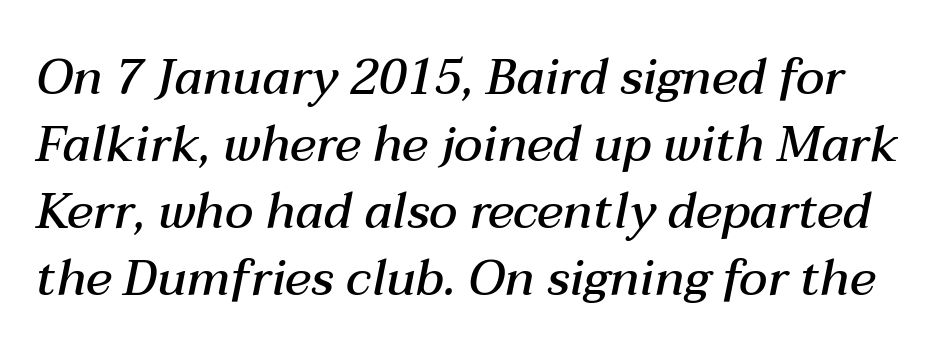
{"italic": "yes", "lean": "right", "slant_degrees": 12, "bold": "semi", "weight": "semibold", "width": "normal", "stroke_contrast": "medium", "x_height": "medium", "monospaced": "no", "underline": "no", "line_spacing": "normal", "line_spacing_ratio": 1.37, "letter_spacing": "normal", "letter_spacing_em": 0.0, "glyph_px": 49}
